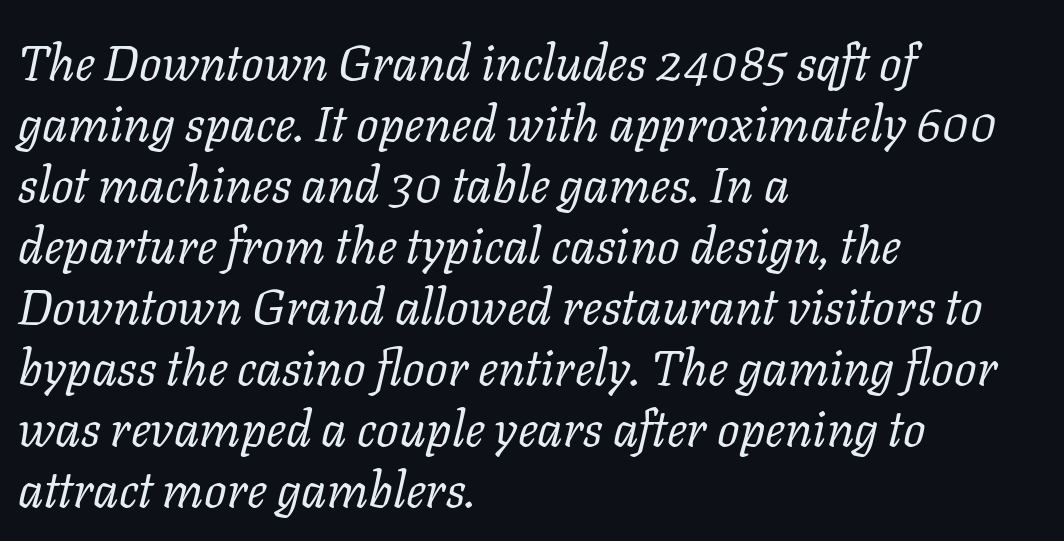
Look at the tracking — it's just the regular setting, nothing added. Serif or sans? Serif — the stroke terminals have little feet. An italicized treatment has been applied to the whole sample. Varying glyph widths throughout — classic text-font behaviour. The foot of each line stays bare and open.
